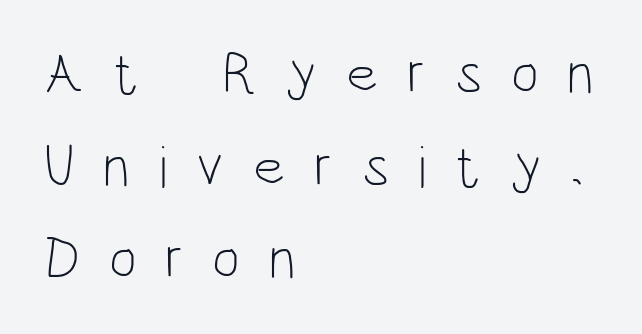
The image shows 59 px light, condensed sans-serif type, upright; set left-aligned, normal line spacing (1.57x), unusually wide letter spacing (+0.49 em), not underlined; low stroke contrast and a large x-height.
